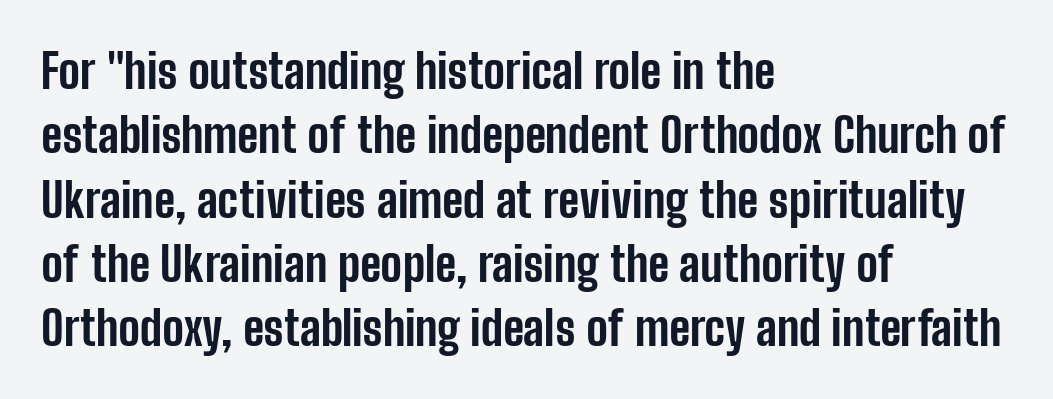
The image shows 48 px bold, condensed sans-serif type, upright; set left-aligned, normal line spacing (1.34x), normal letter spacing, not underlined; low stroke contrast and a medium x-height.
